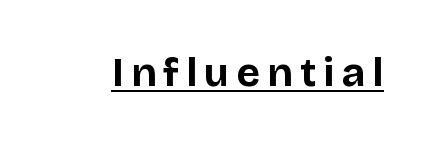
{"serif": "no", "italic": "no", "bold": "yes", "weight": "bold", "width": "normal", "stroke_contrast": "low", "x_height": "large", "monospaced": "no", "underline": "yes", "glyph_px": 41}
